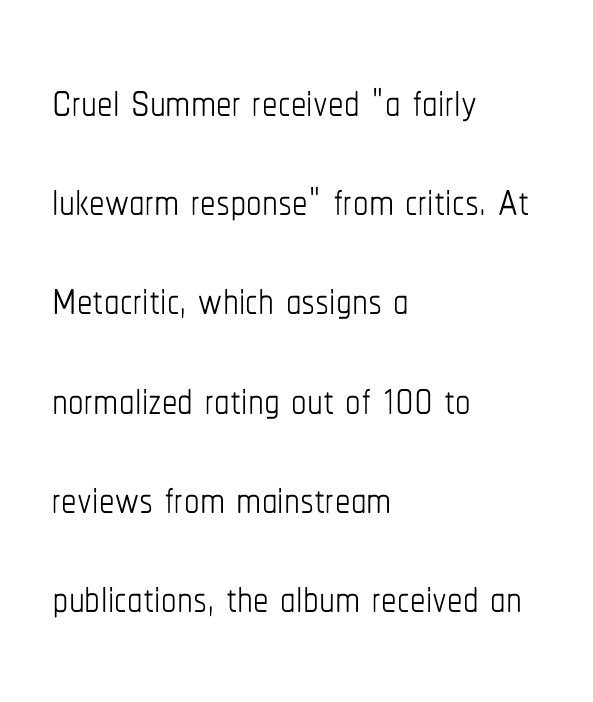
If you drew a line through each stem, it would be perfectly vertical. Does the leading feel generous? No, just average. The line texture is even and compact thanks to regular tracking. Is this a fixed-width face? No — the glyphs have proportional, varying widths. Decoration check: the copy has no underline.
